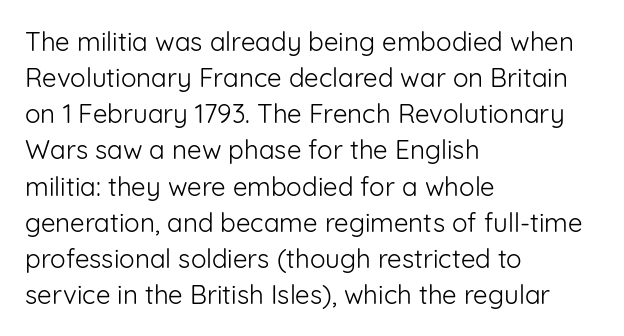
Q: Is the text bold? A: No.
Q: Is the text italic (slanted)? A: No, it is upright.
Q: Is the text underlined? A: No.
Q: How is the paragraph aligned? A: Left-aligned.
Q: Is the spacing between letters normal or unusually wide? A: Normal.
Q: Is the spacing between lines tight, normal or loose? A: Normal.
